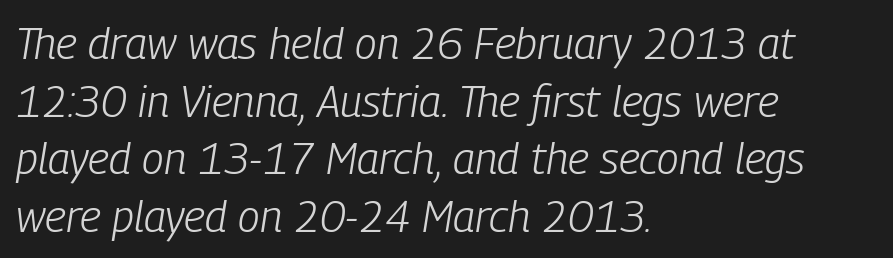
Q: Is the text bold? A: No.
Q: Is the text italic (slanted)? A: Yes, it leans right by about 9 degrees.
Q: Is the text underlined? A: No.
Q: How is the paragraph aligned? A: Left-aligned.
Q: Is the spacing between letters normal or unusually wide? A: Normal.
Q: Is the spacing between lines tight, normal or loose? A: Normal.
Q: Width (condensed, normal, or wide)? A: Condensed.
Q: Stroke contrast? A: Low.
Q: x-height? A: Medium.
Q: Monospaced? A: No.
